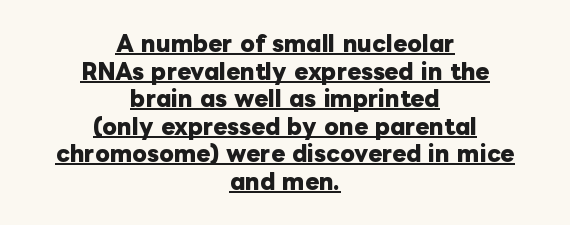
{"italic": "no", "bold": "yes", "underline": "yes", "align": "center", "line_spacing": "normal", "line_spacing_ratio": 1.31, "letter_spacing": "normal", "letter_spacing_em": 0.0, "glyph_px": 21}
